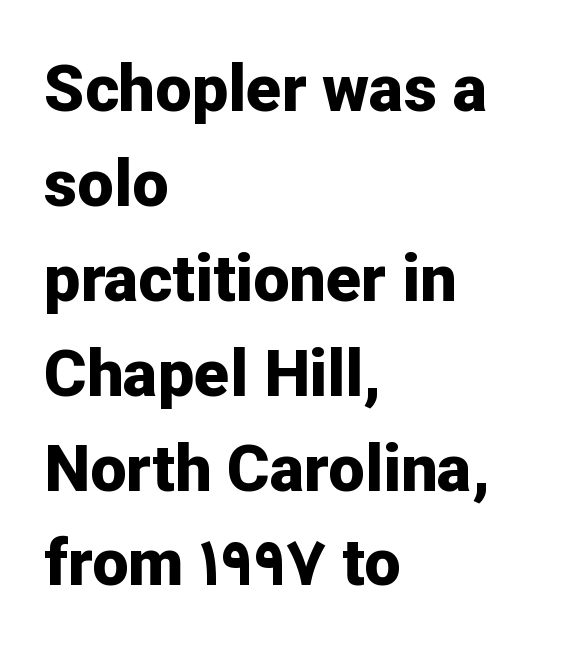
{"serif": "no", "italic": "no", "bold": "yes", "weight": "bold", "width": "normal", "stroke_contrast": "low", "x_height": "medium", "monospaced": "no", "underline": "no", "align": "left", "line_spacing": "normal", "line_spacing_ratio": 1.46, "letter_spacing": "normal", "letter_spacing_em": 0.0, "glyph_px": 65}
